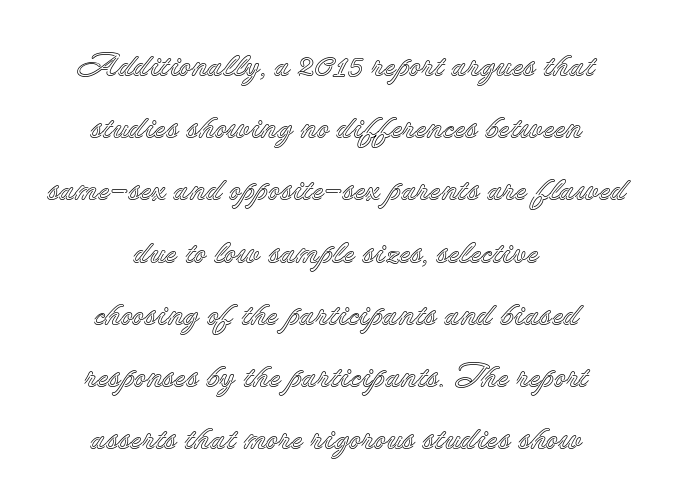
{"width": "normal", "x_height": "small", "monospaced": "no", "underline": "no", "align": "center", "line_spacing_ratio": 1.83, "letter_spacing": "normal", "letter_spacing_em": 0.0, "glyph_px": 34}
